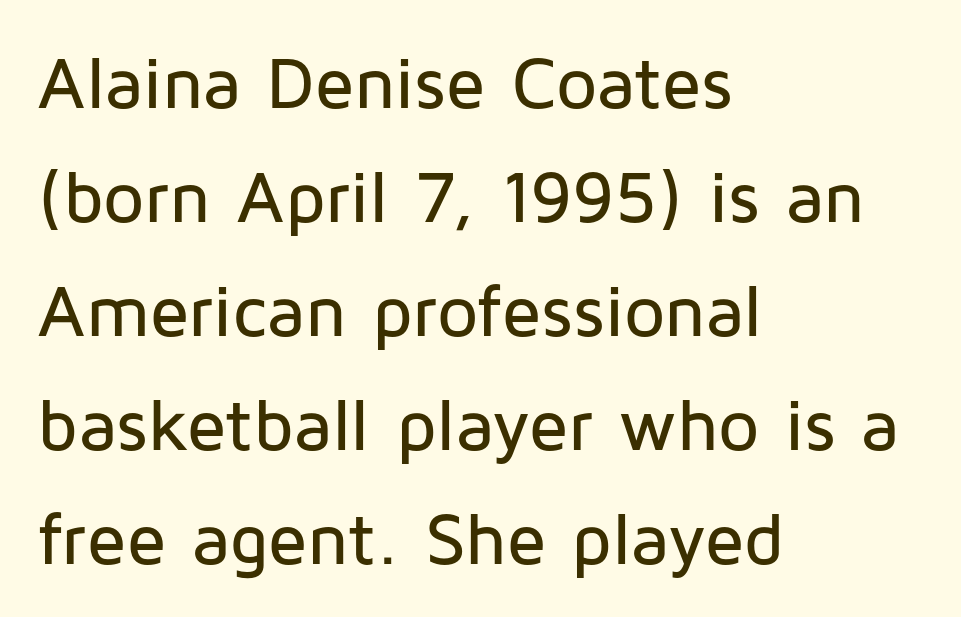
Notice how the stems are strictly vertical — no italics here. Notice how the passage keeps a crisp vertical edge on the left only. Tracking value appears to be zero — textbook default spacing. Each letter keeps its own natural width here, so spacing adapts to shape.
